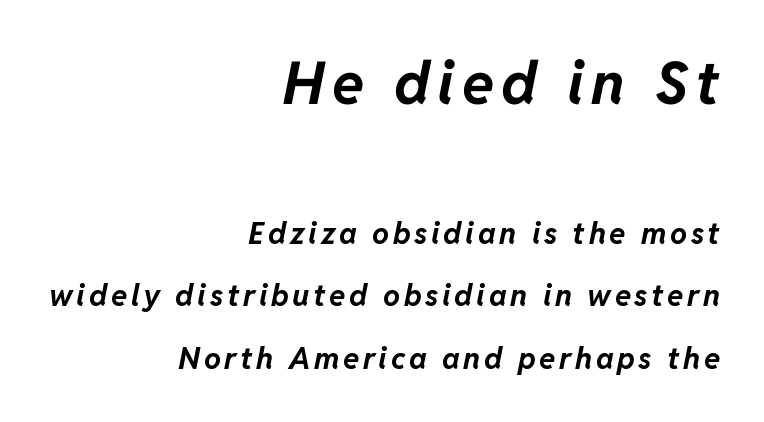
The image shows 59 px bold type, italic (leaning right); set right-aligned, loose line spacing (2.07x), not underlined; the first (top) block is 1.97x larger; low stroke contrast and a medium x-height.
